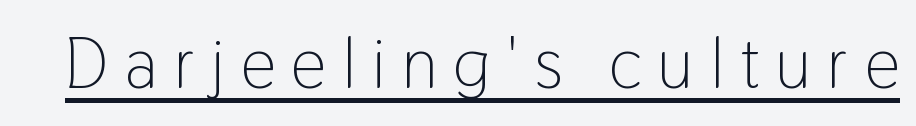
Q: Is the text bold? A: No.
Q: Is the text italic (slanted)? A: No, it is upright.
Q: Is the typeface a serif or a sans-serif typeface? A: Sans-serif.
Q: Is the text underlined? A: Yes.
Q: Is the spacing between letters normal or unusually wide? A: Unusually wide.
Q: Width (condensed, normal, or wide)? A: Condensed.
Q: Stroke contrast? A: Low.
Q: x-height? A: Medium.
Q: Monospaced? A: No.
